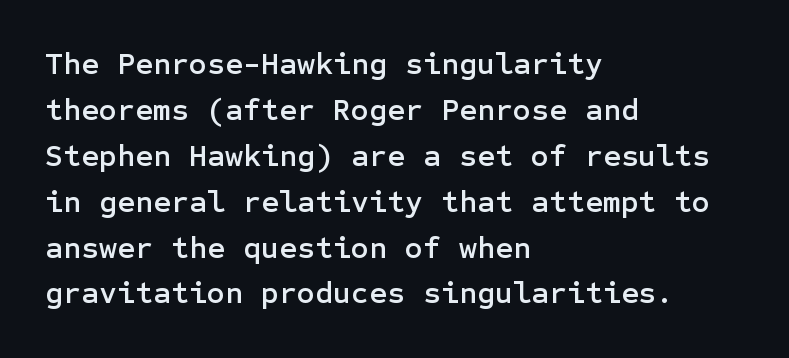
The type sits square on the baseline with zero lean. Every row of glyphs begins at an identical x-position on the left. What stands out about the letter spacing? Nothing — it is the standard amount. Each letter's strokes conclude bluntly, with no projecting serifs. The zone under the glyphs is completely vacant.
